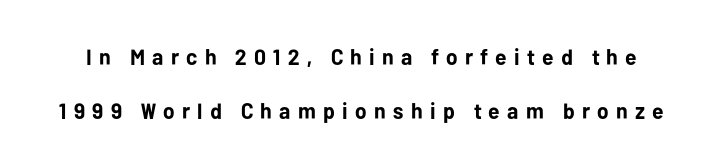
Q: Is the text bold? A: Yes.
Q: Is the text italic (slanted)? A: No, it is upright.
Q: Is the text underlined? A: No.
Q: Is the spacing between letters normal or unusually wide? A: Unusually wide.
Q: Is the spacing between lines tight, normal or loose? A: Loose.
